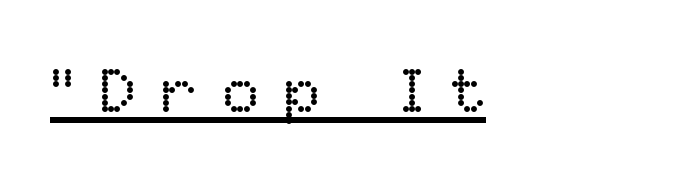
The image shows 62 px regular-weight type, upright; set left-aligned, unusually wide letter spacing (+0.39 em), underlined; low stroke contrast and a medium x-height.
